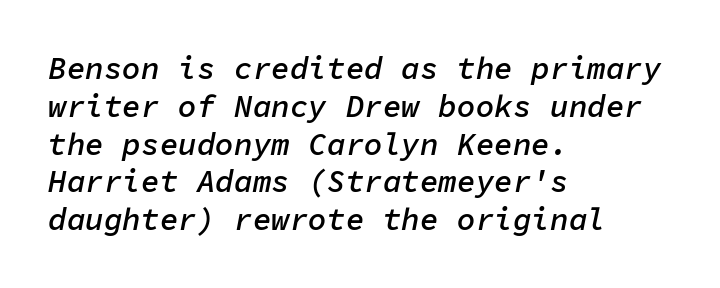
Anything drawn beneath the words? Only blank space. How are the letters spaced? Ordinarily, with no added tracking. Each letter, wide or thin by design, is forced into the same width here. It's the slanting kind of type.
